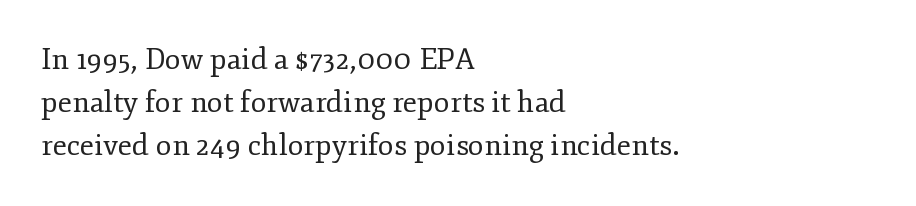
{"serif": "yes", "italic": "no", "bold": "no", "weight": "regular", "width": "normal", "stroke_contrast": "low", "x_height": "small", "monospaced": "no", "underline": "no", "align": "left", "line_spacing": "normal", "line_spacing_ratio": 1.49, "letter_spacing": "normal", "letter_spacing_em": 0.0, "glyph_px": 29}
